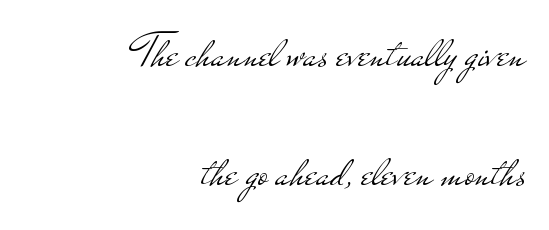
Words appear dense and cohesive because spacing is normal. Is this a heavy cut? Hardly; it is regular or lighter. All the whitespace from short lines collects on the left. Only glyphs here, with clear space below each row. Students, observe: this is what heavily led, spacious text looks like.
